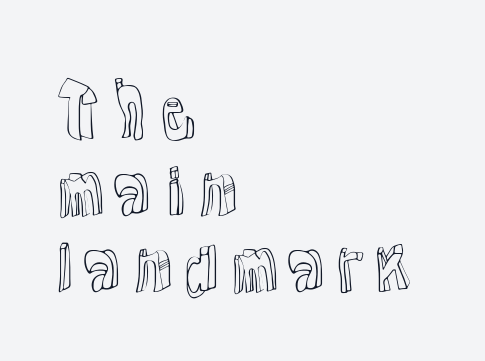
The image shows 69 px text type, upright; set left-aligned, tight line spacing (1.1x), normal letter spacing, not underlined; a medium x-height.
